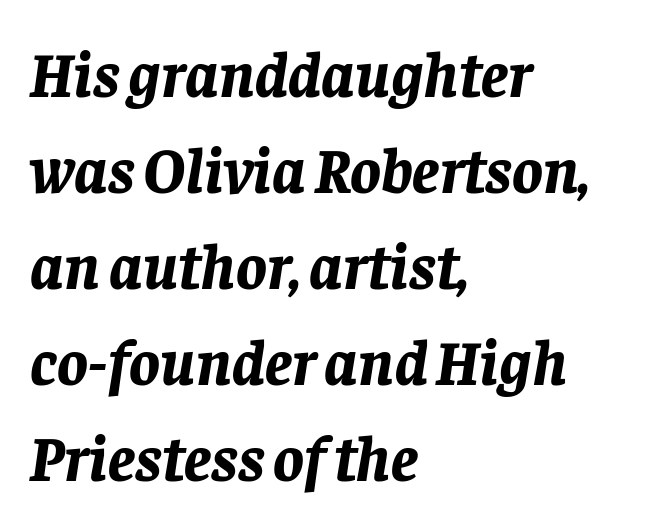
Q: Is the text bold? A: Yes.
Q: Is the text italic (slanted)? A: Yes, it leans right by about 8 degrees.
Q: Is the text underlined? A: No.
Q: How is the paragraph aligned? A: Left-aligned.
Q: Is the spacing between letters normal or unusually wide? A: Normal.
Q: Is the spacing between lines tight, normal or loose? A: Normal.
Q: Width (condensed, normal, or wide)? A: Normal.
Q: Stroke contrast? A: Low.
Q: x-height? A: Large.
Q: Monospaced? A: No.
